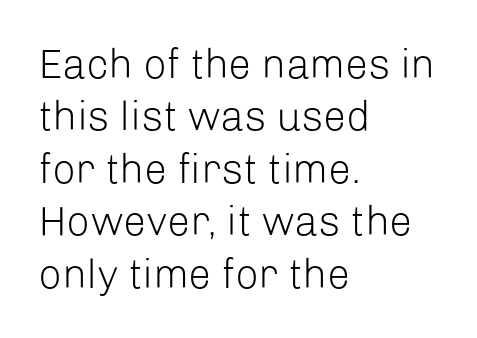
The image shows 41 px light sans-serif type, upright; set left-aligned, normal line spacing (1.28x), normal letter spacing, not underlined; low stroke contrast and a medium x-height.
